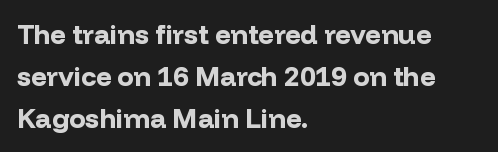
The face used here has the dense, thick strokes of a bold. Students, observe: this is what conventionally led text looks like. Notice how the stems are strictly vertical — no italics here. The setting favours the left margin, as ordinary paragraphs usually do.
